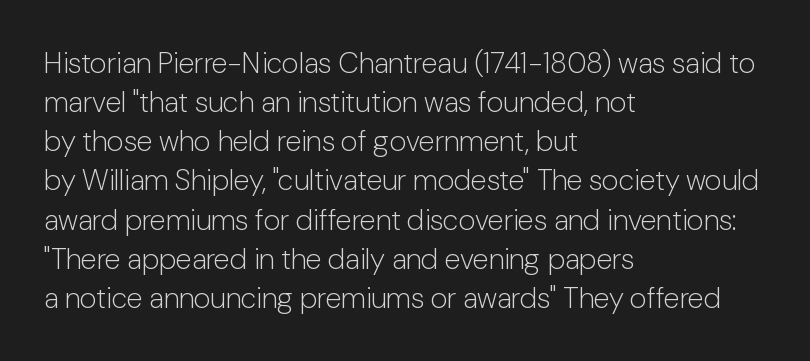
Normally led — the rows are evenly, conventionally spaced. Is the type heavy? It reads as light-to-regular instead. A roman cut, with each character standing at attention. Here the designer chose a conventional face with non-uniform glyph widths. Type style note: lacks serifs. Any mark beneath the type? The region is blank.
